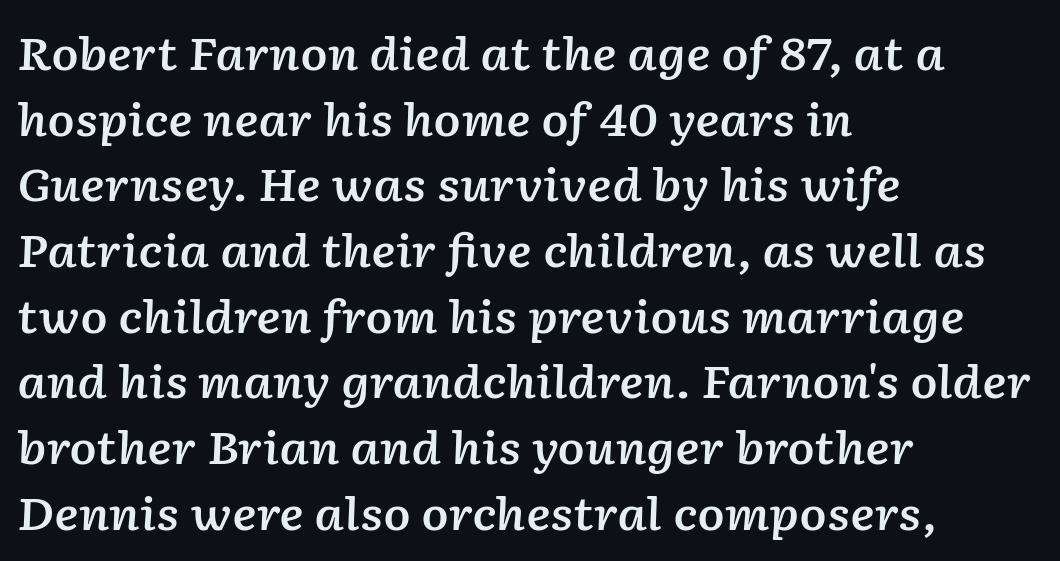
{"italic": "yes", "lean": "right", "slant_degrees": 2, "bold": "semi", "weight": "semibold", "width": "normal", "stroke_contrast": "low", "x_height": "medium", "monospaced": "no", "underline": "no", "align": "left", "line_spacing": "normal", "line_spacing_ratio": 1.46, "letter_spacing": "normal", "letter_spacing_em": 0.0, "glyph_px": 45}
